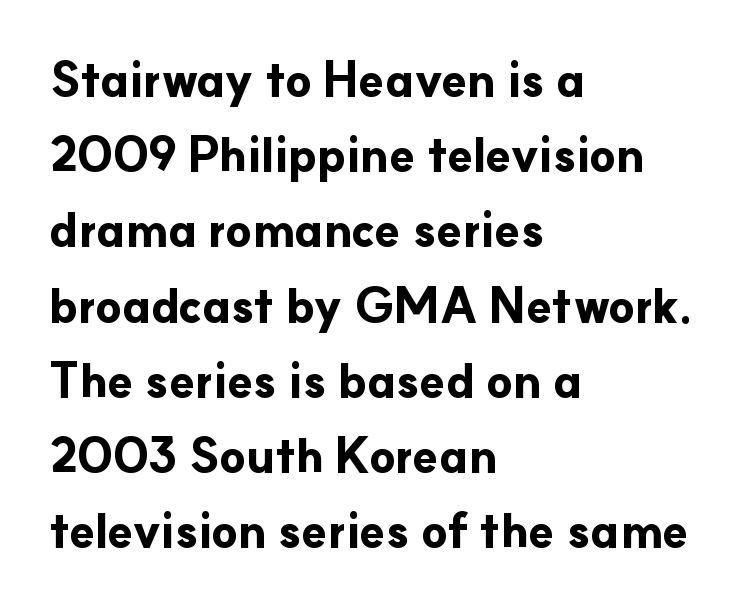
{"serif": "no", "italic": "no", "bold": "yes", "weight": "bold", "width": "normal", "stroke_contrast": "low", "x_height": "small", "monospaced": "no", "underline": "no", "align": "left", "line_spacing": "normal", "line_spacing_ratio": 1.6, "letter_spacing": "normal", "letter_spacing_em": 0.0, "glyph_px": 47}
